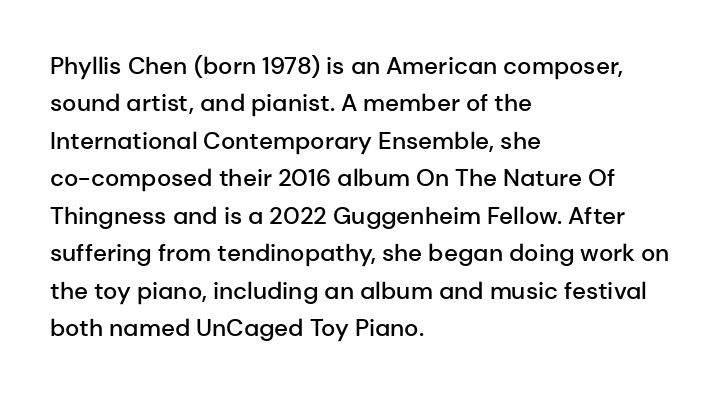
The image shows 24 px text type, upright; set left-aligned, normal line spacing (1.56x), normal letter spacing, not underlined.
